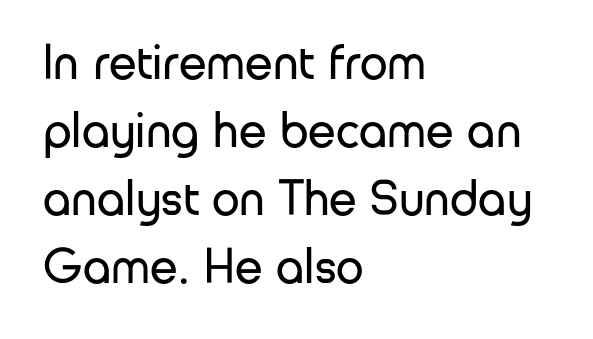
Is the block centered? No — it sits flush against the left margin. Does extra space separate the letters? No, they use regular spacing. If you drew a line through each stem, it would be perfectly vertical. The font sits on the lighter half of the weight spectrum, regular included.
